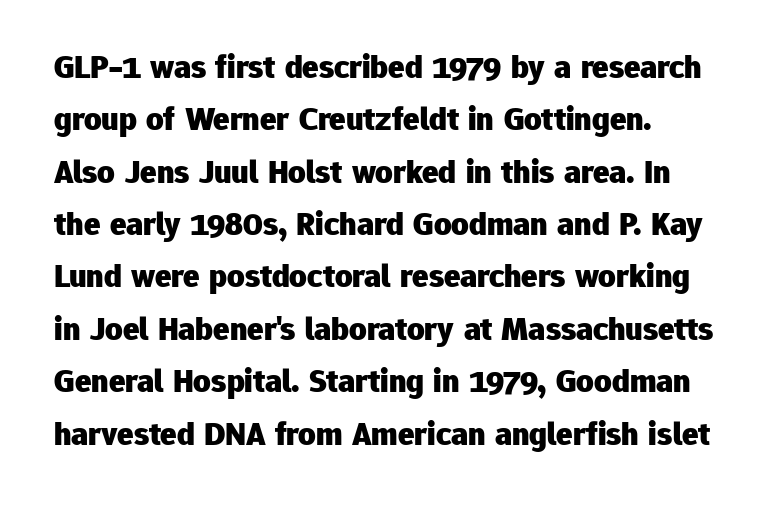
Q: Is the text bold? A: Yes.
Q: Is the text italic (slanted)? A: No, it is upright.
Q: Is the typeface a serif or a sans-serif typeface? A: Sans-serif.
Q: Is the text underlined? A: No.
Q: Is the spacing between letters normal or unusually wide? A: Normal.
Q: Is the spacing between lines tight, normal or loose? A: Normal.
Q: Width (condensed, normal, or wide)? A: Normal.
Q: Stroke contrast? A: Low.
Q: x-height? A: Medium.
Q: Monospaced? A: No.
